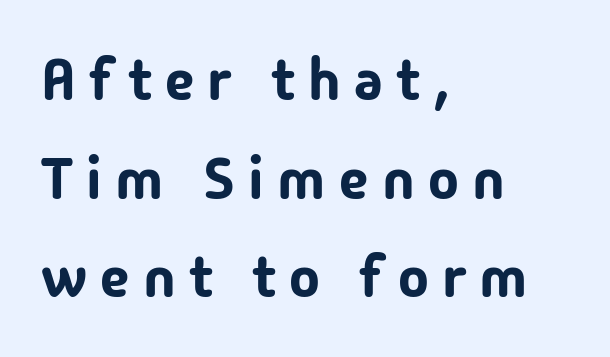
Q: Is the text italic (slanted)? A: No, it is upright.
Q: Is the typeface a serif or a sans-serif typeface? A: Sans-serif.
Q: Is the text underlined? A: No.
Q: How is the paragraph aligned? A: Left-aligned.
Q: Is the spacing between letters normal or unusually wide? A: Unusually wide.
Q: Is the spacing between lines tight, normal or loose? A: Normal.
Q: Width (condensed, normal, or wide)? A: Normal.
Q: Stroke contrast? A: Low.
Q: x-height? A: Medium.
Q: Monospaced? A: No.
